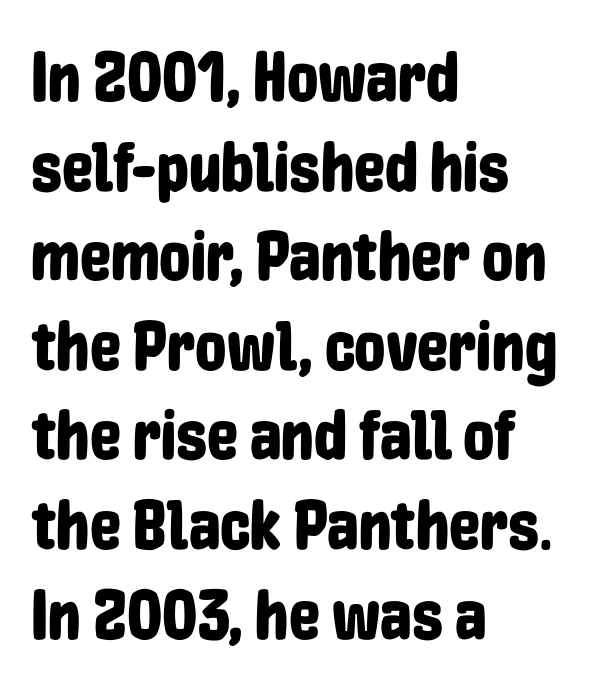
The image shows 70 px condensed sans-serif type, upright; set left-aligned, normal line spacing (1.28x), normal letter spacing, not underlined; low stroke contrast and a medium x-height.
